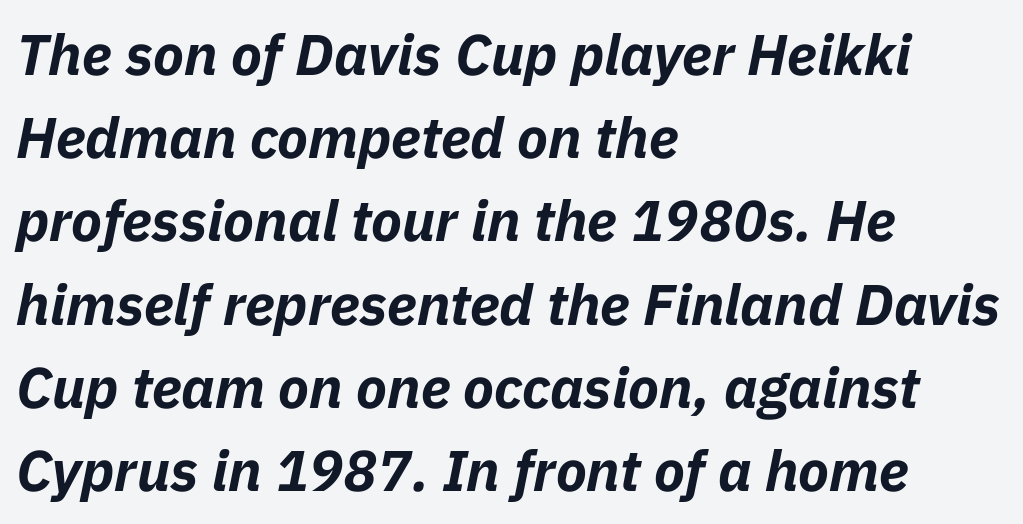
The image shows 57 px bold type, italic (leaning right); set left-aligned, normal line spacing (1.46x), normal letter spacing, not underlined; low stroke contrast and a medium x-height.
